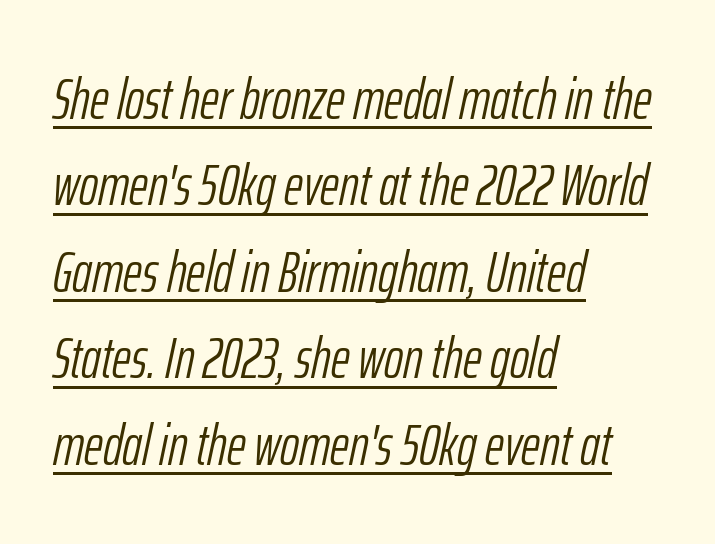
Q: Is the text bold? A: No.
Q: Is the text italic (slanted)? A: Yes, it leans right by about 12 degrees.
Q: Is the text underlined? A: Yes.
Q: How is the paragraph aligned? A: Left-aligned.
Q: Is the spacing between letters normal or unusually wide? A: Normal.
Q: Is the spacing between lines tight, normal or loose? A: Normal.
Q: Width (condensed, normal, or wide)? A: Condensed.
Q: Stroke contrast? A: Low.
Q: x-height? A: Medium.
Q: Monospaced? A: No.
